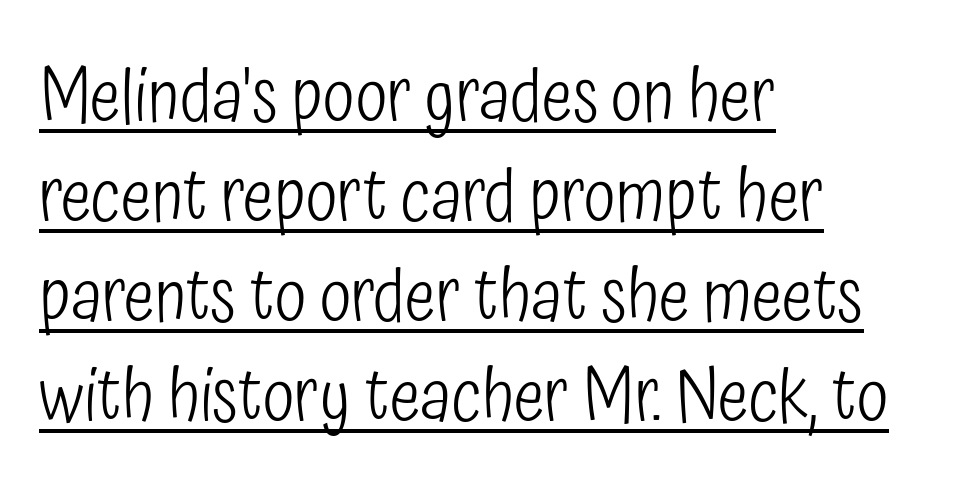
{"serif": "no", "italic": "no", "bold": "no", "weight": "light", "width": "condensed", "stroke_contrast": "low", "x_height": "medium", "monospaced": "no", "underline": "yes", "align": "left", "line_spacing": "normal", "line_spacing_ratio": 1.37, "letter_spacing": "normal", "letter_spacing_em": 0.0, "glyph_px": 73}
